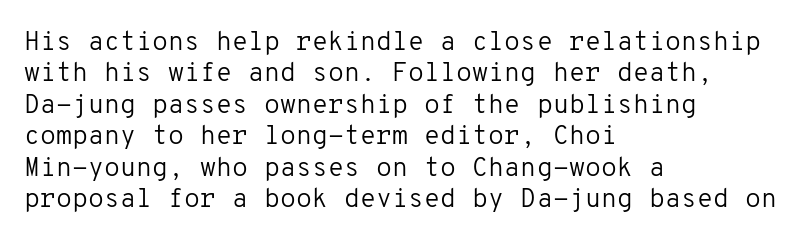
What stands out about the letter spacing? Nothing — it is the standard amount. The rendering anchors every line to the left-hand side. A light-to-regular cut is what we see here. Ordinary non-slanted type is in use.
